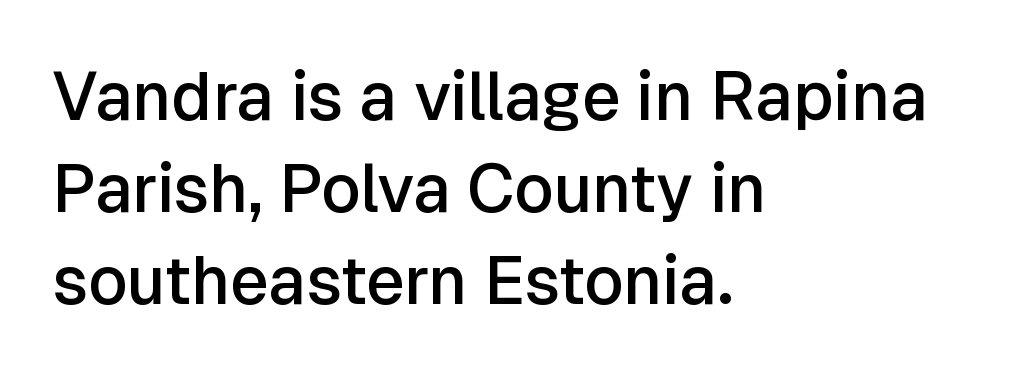
Upright lettering throughout. In CSS terms this would be text-align: left. Font category for this specimen: sans-serif. You could not count columns in this text — the font is proportionally spaced. How are the letters spaced? Ordinarily, with no added tracking. I'd describe the lettering as semibold — firm but not a full bold.
